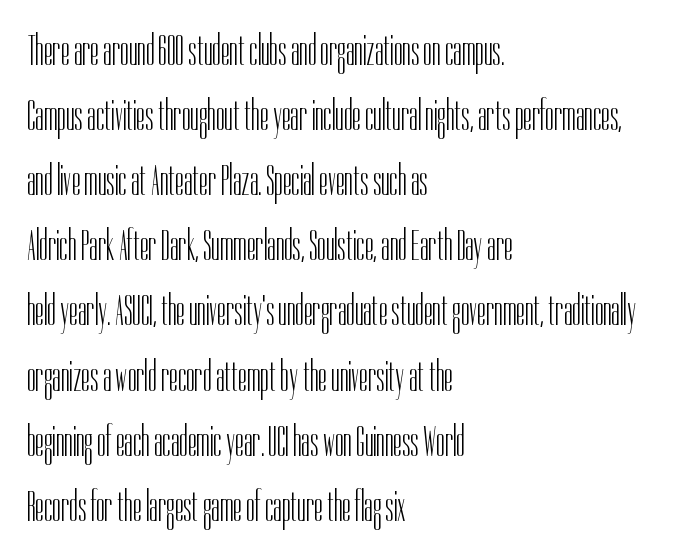
The image shows 44 px light, condensed sans-serif type, upright; set left-aligned, normal line spacing (1.48x), normal letter spacing, not underlined; low stroke contrast and a medium x-height.
